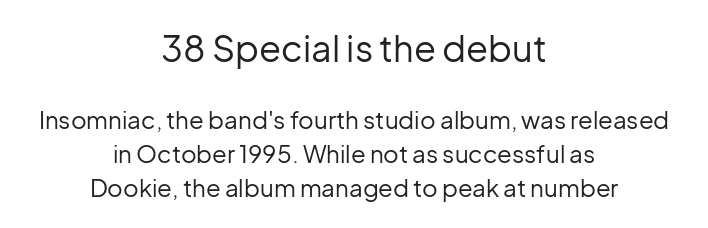
The rendering uses natural spacing where letterforms have individual widths. Is there much room between lines? A standard amount, neither cramped nor airy. Notice how the stems are strictly vertical — no italics here. Regarding serifs, this sample does without them. If you squint, the top block still reads clearly — it's the larger of the two.
